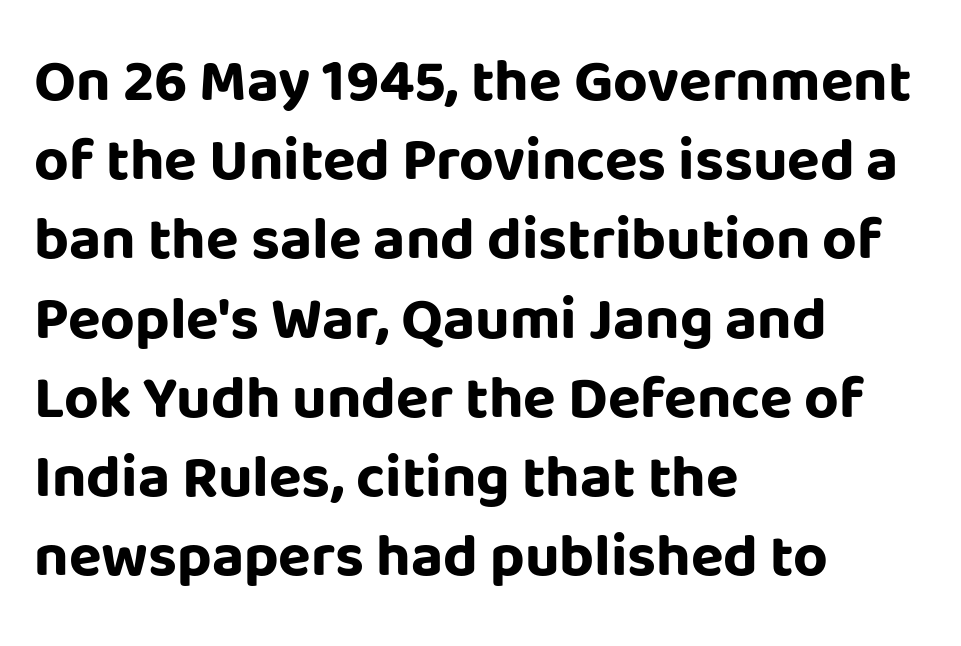
Is this a fixed-width face? No — the glyphs have proportional, varying widths. The typography opts for an upright posture over an oblique one. Are there feet on the stems? There aren't — it's a sans. Students, this is bold: see how much ink each stroke carries.
